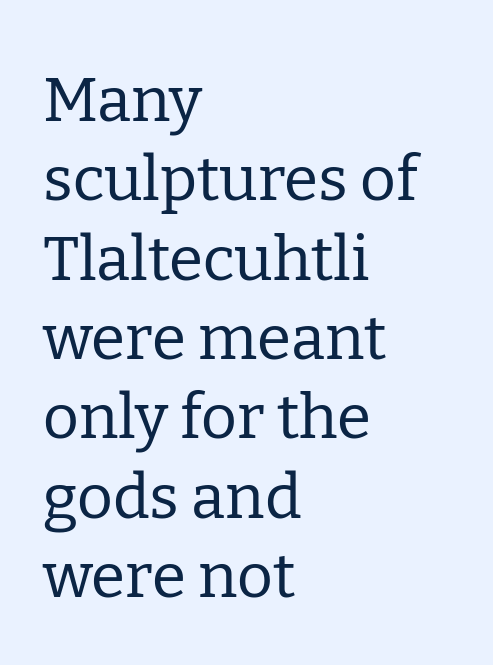
Q: Is the text bold? A: No.
Q: Is the text italic (slanted)? A: No, it is upright.
Q: Is the typeface a serif or a sans-serif typeface? A: Serif.
Q: Is the text underlined? A: No.
Q: How is the paragraph aligned? A: Left-aligned.
Q: Is the spacing between letters normal or unusually wide? A: Normal.
Q: Is the spacing between lines tight, normal or loose? A: Normal.
Q: Width (condensed, normal, or wide)? A: Normal.
Q: Stroke contrast? A: Low.
Q: x-height? A: Medium.
Q: Monospaced? A: No.
